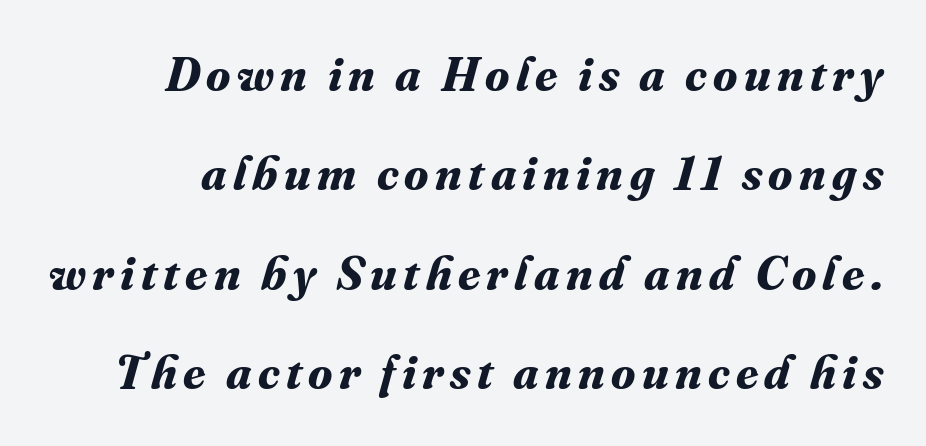
The image shows 49 px bold serif type, italic (leaning right); set loose line spacing (2.03x), not underlined; medium stroke contrast and a small x-height.
